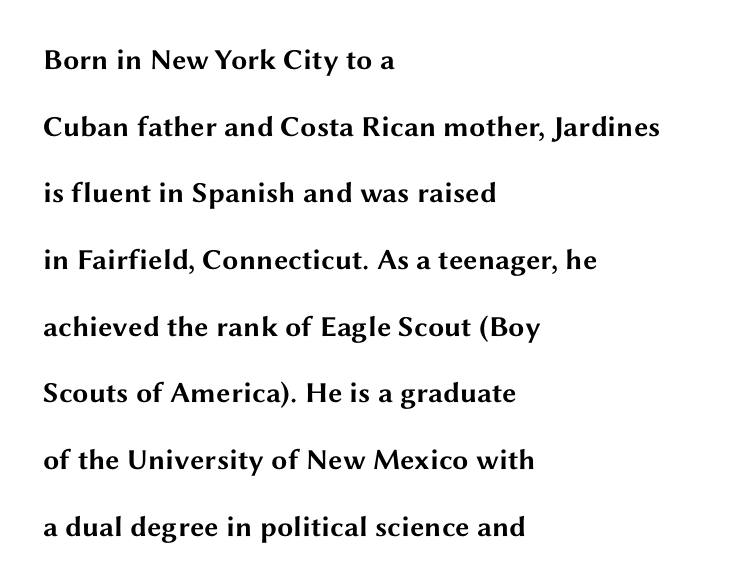
When letters stand straight like this, we call the style roman or upright. Whoever set this chose breathing room over compactness in the vertical rhythm. The characters display no serif detailing; their extremities are plain. The zone under the glyphs is completely vacant.
